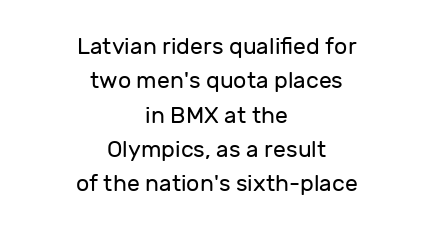
The image shows 23 px text type, upright; set centered, normal line spacing (1.49x), normal letter spacing, not underlined.
